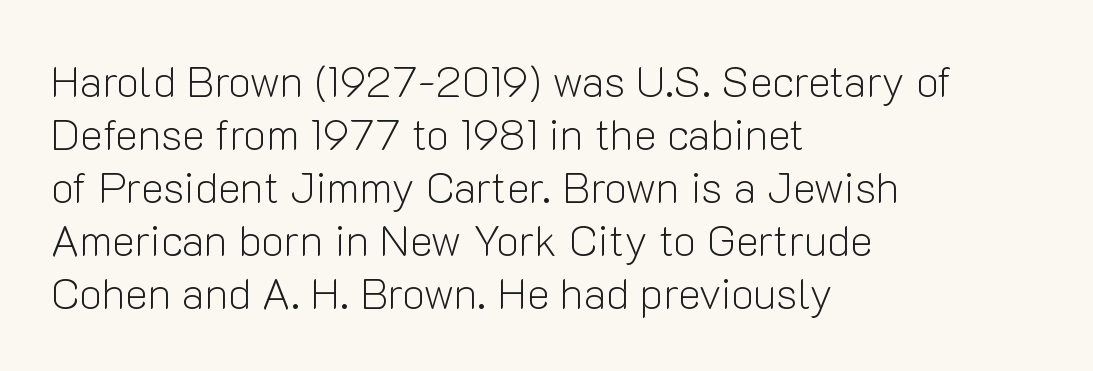
{"serif": "no", "italic": "no", "bold": "no", "weight": "light", "width": "normal", "stroke_contrast": "low", "x_height": "medium", "monospaced": "no", "underline": "no", "align": "left", "line_spacing_ratio": 1.23, "letter_spacing": "normal", "letter_spacing_em": 0.0, "glyph_px": 43}
